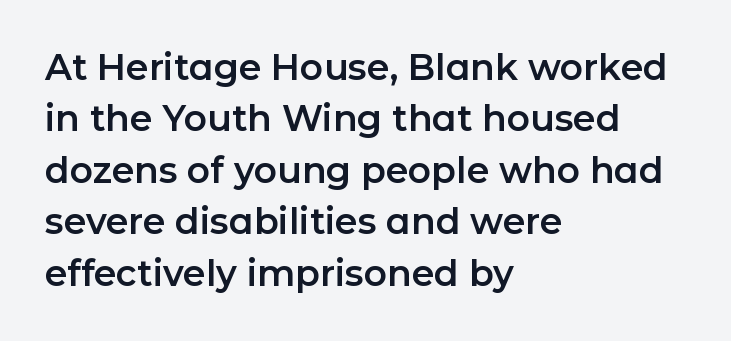
The rag falls on the right side of this text block. Posture: vertical. Beneath every word, the page is bare. You could not count columns in this text — the font is proportionally spaced. Honestly, the letter spacing is just normal — you wouldn't notice it. Type style note: lacks serifs.
